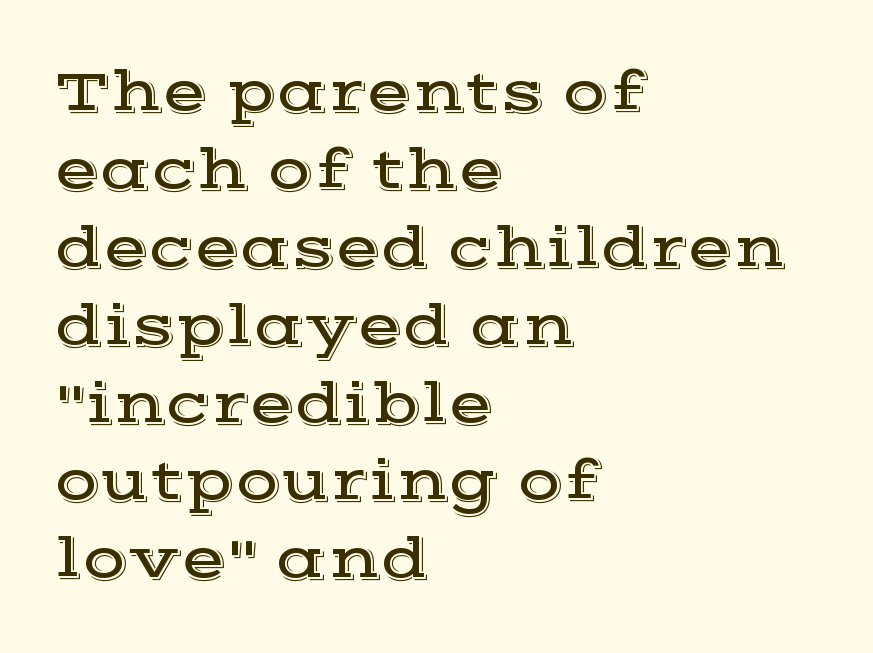
The image shows 59 px wide serif type, upright; set left-aligned, normal line spacing (1.32x), normal letter spacing, not underlined; a medium x-height.
